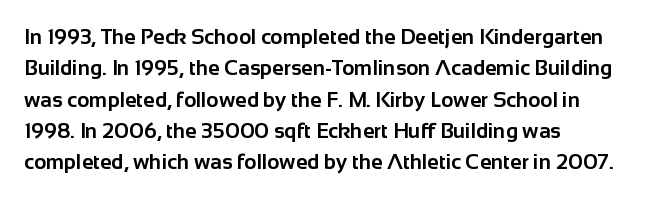
The image shows 21 px bold type, upright; set left-aligned, normal line spacing (1.49x), normal letter spacing, not underlined.
